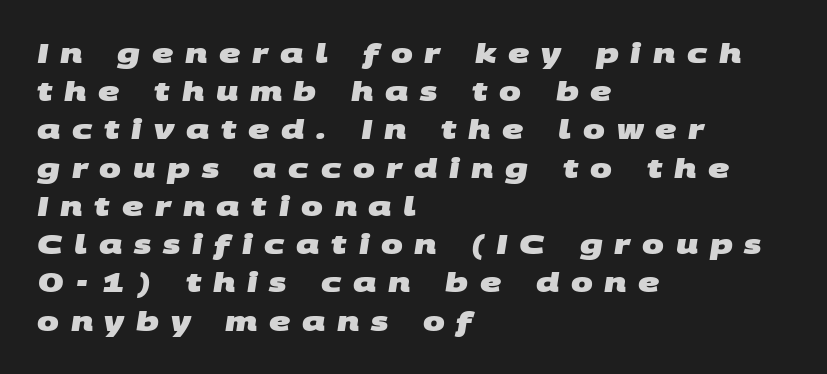
{"bold": "yes", "underline": "no", "align": "left", "line_spacing": "normal", "line_spacing_ratio": 1.47, "letter_spacing": "wide", "letter_spacing_em": 0.45, "glyph_px": 26}
